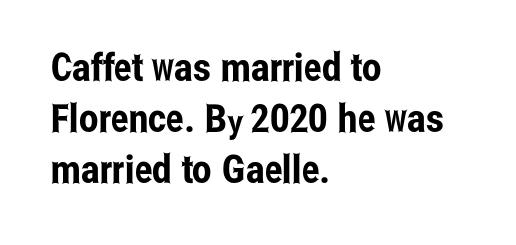
Q: Is the text italic (slanted)? A: No, it is upright.
Q: Is the typeface a serif or a sans-serif typeface? A: Sans-serif.
Q: Is the text underlined? A: No.
Q: How is the paragraph aligned? A: Left-aligned.
Q: Is the spacing between letters normal or unusually wide? A: Normal.
Q: Is the spacing between lines tight, normal or loose? A: Normal.
Q: Width (condensed, normal, or wide)? A: Condensed.
Q: Stroke contrast? A: Low.
Q: x-height? A: Medium.
Q: Monospaced? A: No.
